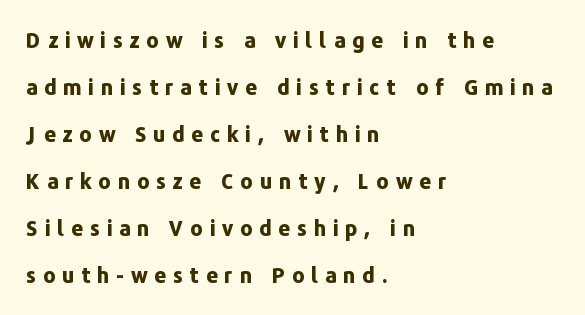
The image shows 21 px bold type, upright; set left-aligned, loose line spacing (2.24x), unusually wide letter spacing (+0.32 em), not underlined.
